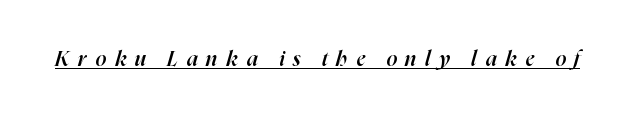
The image shows 21 px text type, italic (leaning right); set unusually wide letter spacing (+0.41 em), underlined.
